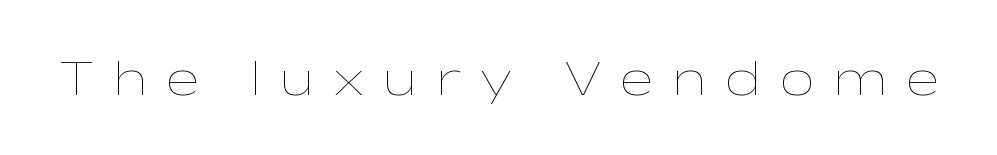
Q: Is the text bold? A: No.
Q: Is the text italic (slanted)? A: No, it is upright.
Q: Is the text underlined? A: No.
Q: Is the spacing between letters normal or unusually wide? A: Unusually wide.
Q: Width (condensed, normal, or wide)? A: Wide.
Q: Stroke contrast? A: Low.
Q: x-height? A: Medium.
Q: Monospaced? A: No.
